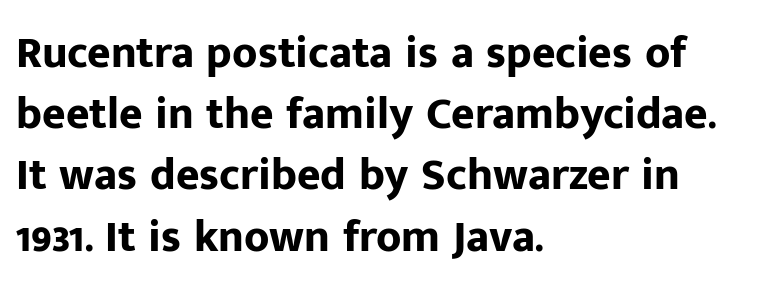
{"serif": "no", "italic": "no", "bold": "yes", "weight": "bold", "width": "normal", "stroke_contrast": "low", "x_height": "medium", "monospaced": "no", "underline": "no", "align": "left", "line_spacing": "normal", "line_spacing_ratio": 1.36, "letter_spacing": "normal", "letter_spacing_em": 0.0, "glyph_px": 45}
